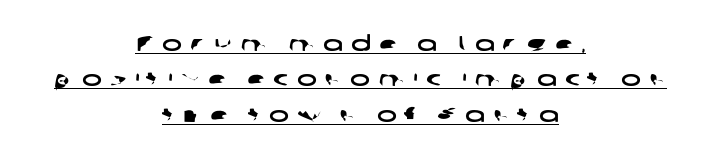
The block of text has a typical density, with ordinary space between rows. Notice how the passage keeps no hard edge, just a central spine. Honestly, the underline is the first thing you notice here. Between one letter and the next there's a generous, obvious gap.
